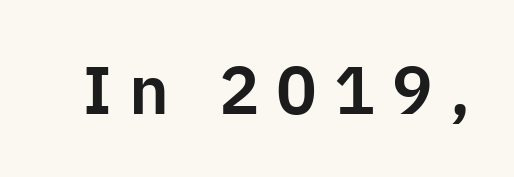
Q: Is the text italic (slanted)? A: No, it is upright.
Q: Is the typeface a serif or a sans-serif typeface? A: Sans-serif.
Q: Is the text underlined? A: No.
Q: Is the spacing between letters normal or unusually wide? A: Unusually wide.
Q: Width (condensed, normal, or wide)? A: Normal.
Q: Stroke contrast? A: Low.
Q: x-height? A: Medium.
Q: Monospaced? A: No.
